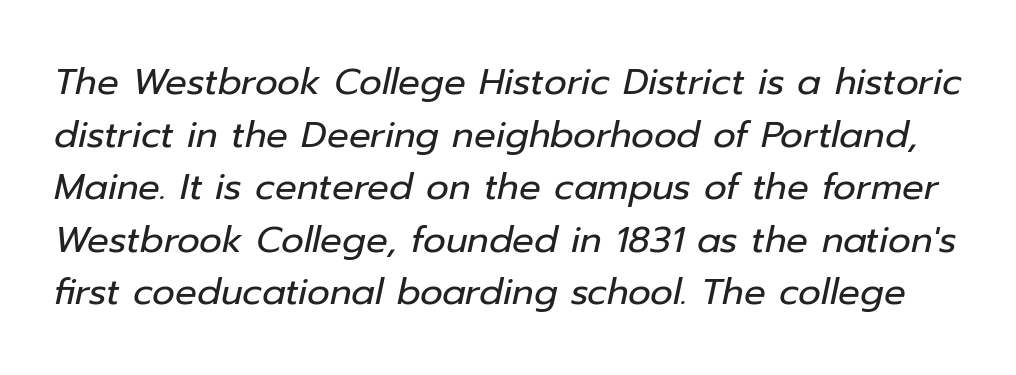
The image shows 36 px regular-weight type, italic (leaning right); set normal line spacing (1.46x), normal letter spacing, not underlined; low stroke contrast and a medium x-height.
